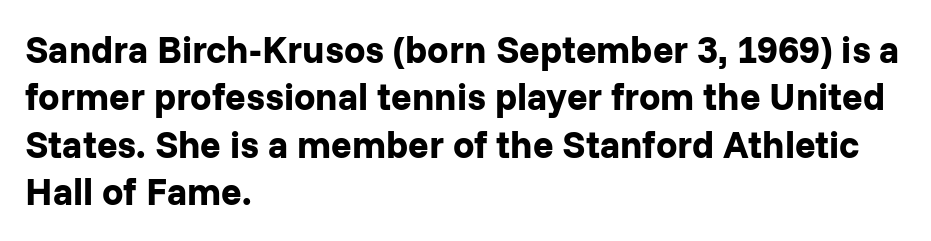
The image shows 38 px bold sans-serif type, upright; set left-aligned, normal line spacing (1.25x), normal letter spacing, not underlined; low stroke contrast and a medium x-height.
